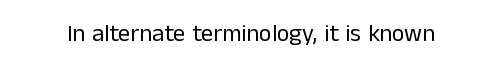
The image shows 24 px text type, upright; set normal letter spacing, not underlined.
